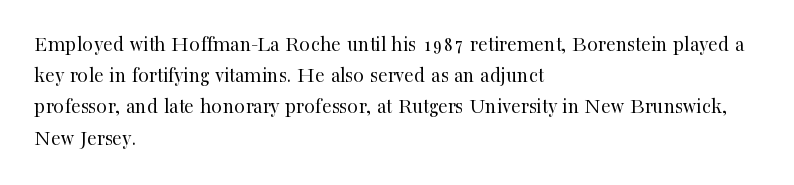
The image shows 22 px text type, upright; set left-aligned, normal line spacing (1.42x), normal letter spacing, not underlined.
